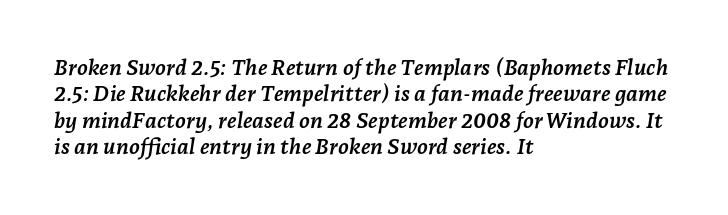
{"italic": "yes", "lean": "right", "slant_degrees": 7, "bold": "yes", "underline": "no", "align": "left", "line_spacing_ratio": 1.2, "letter_spacing": "normal", "letter_spacing_em": 0.0, "glyph_px": 22}
